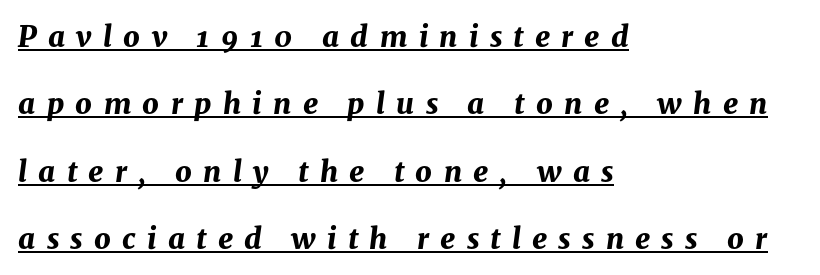
Inter-character spacing is expanded well beyond the font's built-in metrics. If you drew a ruler down the left edge, every line would touch it. Emphasis by weight is at full strength: bold. These lines were composed using italics. Compared with undecorated copy, this sample adds a rule below the words. Regarding leading, the lines here are spaced well apart.
